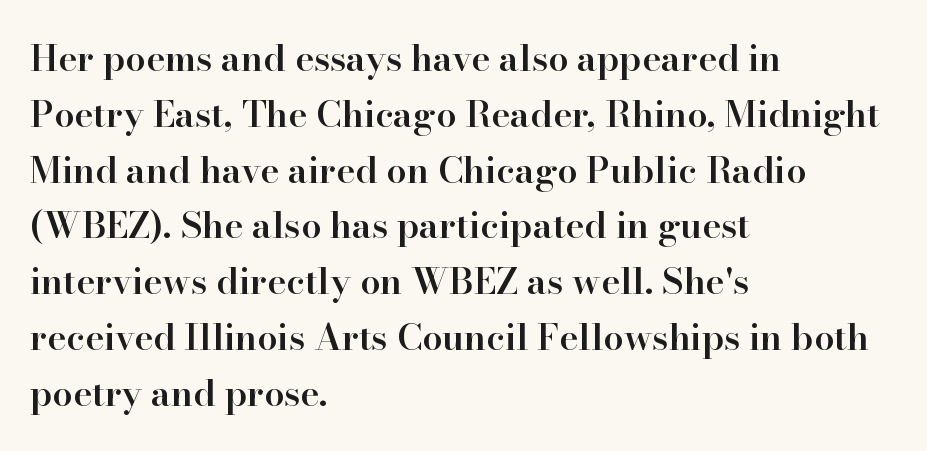
Q: Is the text bold? A: Semi-bold.
Q: Is the text italic (slanted)? A: No, it is upright.
Q: Is the typeface a serif or a sans-serif typeface? A: Serif.
Q: Is the text underlined? A: No.
Q: How is the paragraph aligned? A: Left-aligned.
Q: Is the spacing between letters normal or unusually wide? A: Normal.
Q: Is the spacing between lines tight, normal or loose? A: Normal.
Q: Width (condensed, normal, or wide)? A: Normal.
Q: Stroke contrast? A: High.
Q: x-height? A: Small.
Q: Monospaced? A: No.
